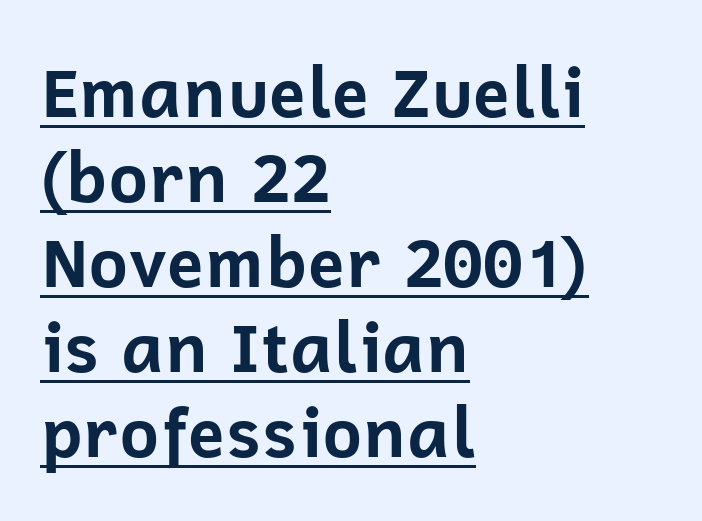
The image shows 68 px bold sans-serif type, upright; set left-aligned, normal line spacing (1.25x), normal letter spacing, underlined; low stroke contrast and a medium x-height.
